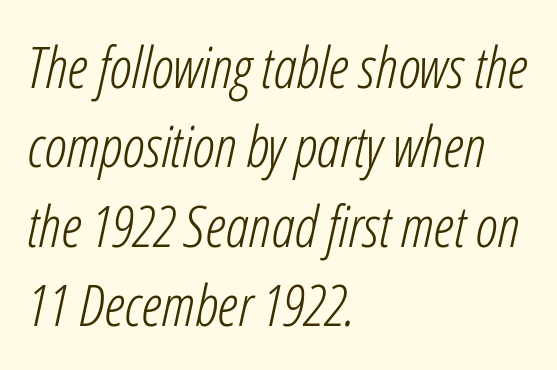
Think standard paragraph weight, or any step lighter than that. In CSS terms this would be text-align: left. The letters are slanted; this is an italic face. Is this a fixed-width face? No — the glyphs have proportional, varying widths. The space beneath each line is pristine and unruled.
